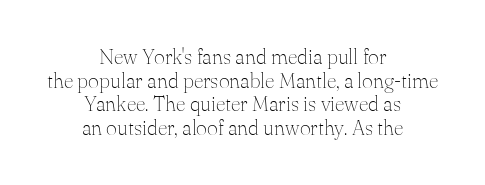
Each word holds together tightly as a unit, with standard inter-letter gaps. The gap between lines stays unmarked. These lines stack symmetrically, like a column narrowing and widening about its center. No chunkiness to these letters — they're not bold. Tightly led — the rows are bunched. The axis of the letterforms is exactly vertical.
